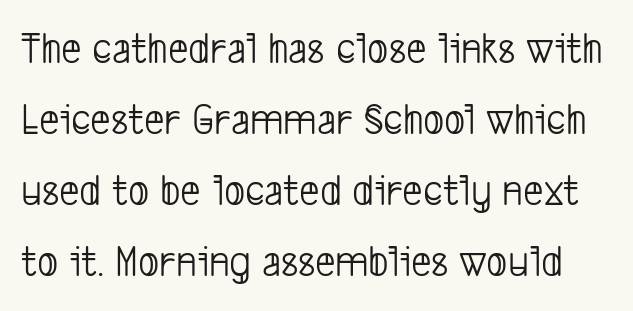
Q: Is the text bold? A: No.
Q: Is the typeface a serif or a sans-serif typeface? A: Sans-serif.
Q: Is the text underlined? A: No.
Q: Is the spacing between letters normal or unusually wide? A: Normal.
Q: Is the spacing between lines tight, normal or loose? A: Normal.
Q: Width (condensed, normal, or wide)? A: Condensed.
Q: Stroke contrast? A: Low.
Q: x-height? A: Medium.
Q: Monospaced? A: No.
